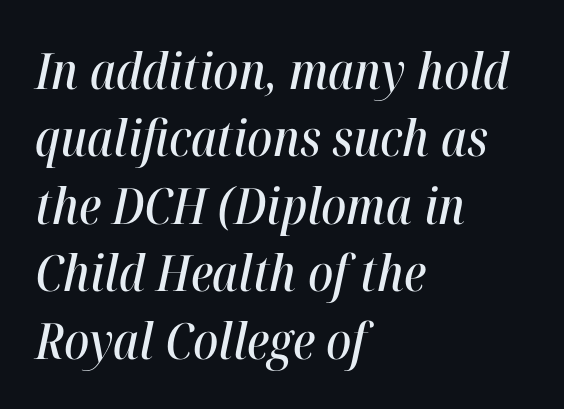
{"italic": "yes", "lean": "right", "slant_degrees": 12, "width": "condensed", "stroke_contrast": "high", "x_height": "medium", "monospaced": "no", "underline": "no", "align": "left", "line_spacing": "normal", "line_spacing_ratio": 1.35, "letter_spacing": "normal", "letter_spacing_em": 0.0, "glyph_px": 50}
